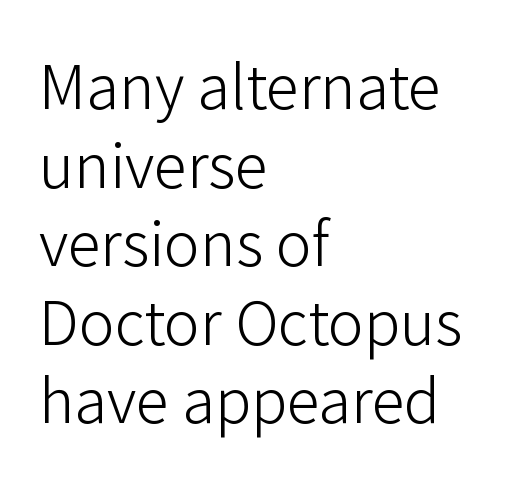
{"serif": "no", "italic": "no", "bold": "no", "weight": "light", "width": "normal", "stroke_contrast": "low", "x_height": "medium", "monospaced": "no", "underline": "no", "align": "left", "line_spacing": "normal", "line_spacing_ratio": 1.31, "letter_spacing": "normal", "letter_spacing_em": 0.0, "glyph_px": 60}
